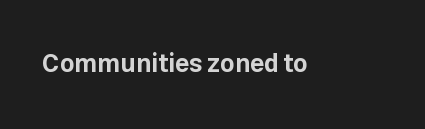
Underlining? Definitely not there. Strong, thick strokes mark this as bold type. This sample uses an upright cut, with every glyph sitting square on the baseline. A typesetter would call this zero additional tracking.
